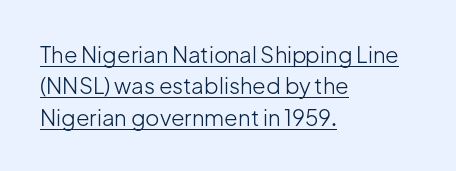
The weight would be labelled regular, book, light, or lighter still. Looks like someone drew a line under every word here. Line beginnings align vertically; line endings do not. This is roman type, the default non-slanted kind.
